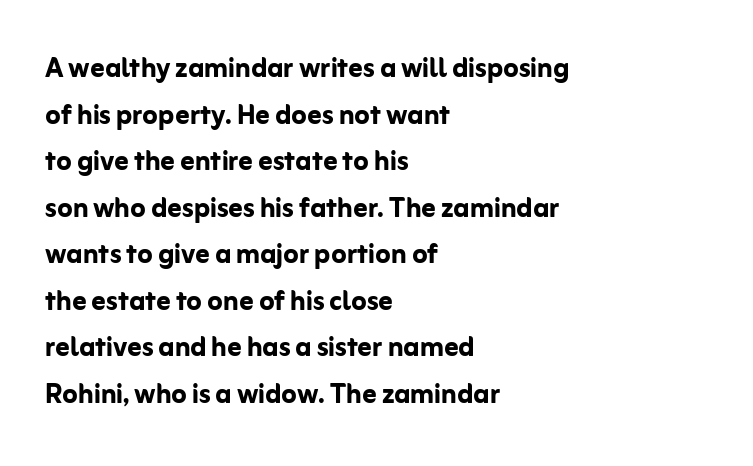
{"serif": "no", "italic": "no", "bold": "yes", "weight": "semibold", "width": "normal", "stroke_contrast": "low", "x_height": "medium", "monospaced": "no", "underline": "no", "align": "left", "line_spacing": "normal", "line_spacing_ratio": 1.33, "letter_spacing": "normal", "letter_spacing_em": 0.0, "glyph_px": 35}
